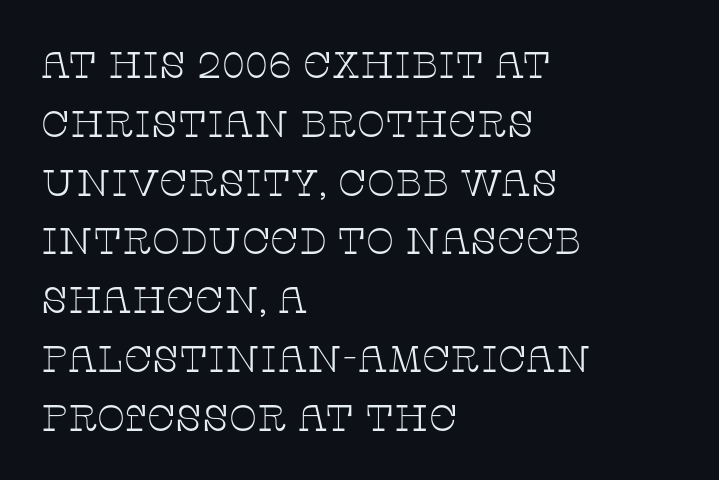
Q: Is the text bold? A: No.
Q: Is the text italic (slanted)? A: No, it is upright.
Q: Is the typeface a serif or a sans-serif typeface? A: Serif.
Q: Is the text underlined? A: No.
Q: How is the paragraph aligned? A: Left-aligned.
Q: Is the spacing between letters normal or unusually wide? A: Normal.
Q: Is the spacing between lines tight, normal or loose? A: Normal.
Q: Width (condensed, normal, or wide)? A: Wide.
Q: Stroke contrast? A: Low.
Q: x-height? A: Large.
Q: Monospaced? A: No.
